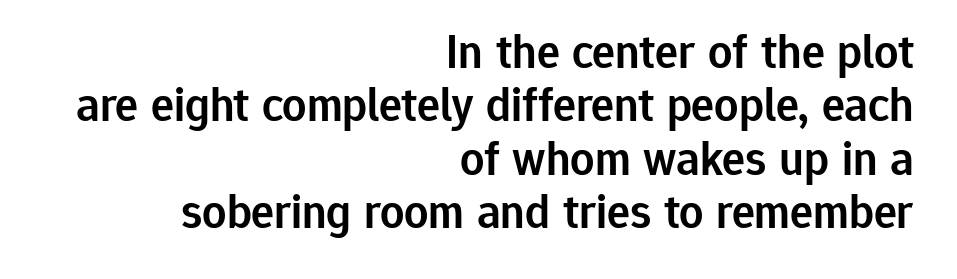
{"serif": "no", "italic": "no", "bold": "semi", "weight": "semibold", "width": "normal", "stroke_contrast": "low", "x_height": "medium", "monospaced": "no", "underline": "no", "align": "right", "line_spacing": "tight", "line_spacing_ratio": 1.11, "letter_spacing": "normal", "letter_spacing_em": 0.0, "glyph_px": 48}
